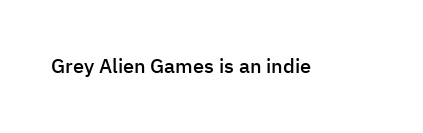
{"italic": "no", "bold": "semi", "underline": "no", "letter_spacing": "normal", "letter_spacing_em": 0.0, "glyph_px": 20}
